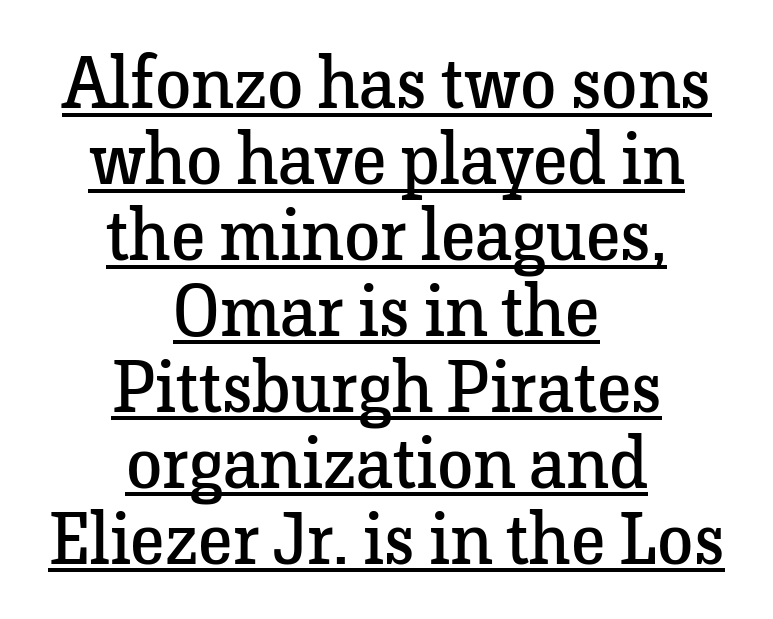
This sample uses an upright cut, with every glyph sitting square on the baseline. Weight: in the light-to-regular range. This is serif lettering, the kind often seen in printed books. Has an underline been added? It has.
